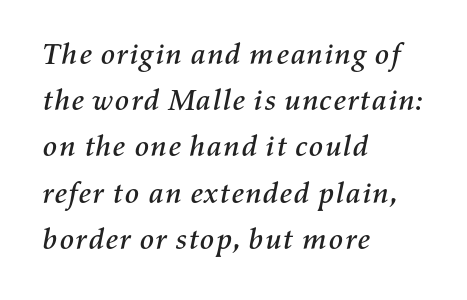
The image shows 30 px text type, italic (leaning right); set left-aligned, normal line spacing (1.54x), normal letter spacing, not underlined; medium stroke contrast and a medium x-height.
